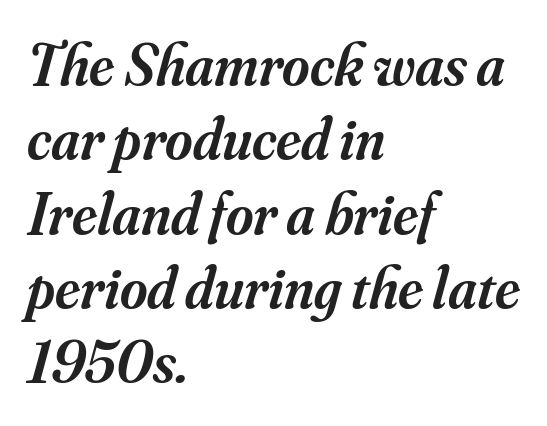
The image shows 59 px semibold serif type, italic (leaning right); set left-aligned, normal line spacing (1.26x), normal letter spacing, not underlined; medium stroke contrast and a small x-height.
